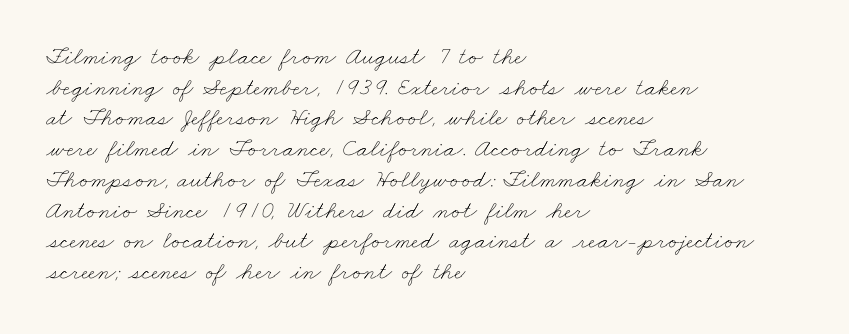
The image shows 25 px text type; set left-aligned, line spacing 1.23x, normal letter spacing, not underlined.
